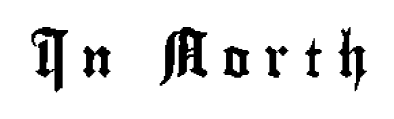
Q: Is the text italic (slanted)? A: No, it is upright.
Q: Is the typeface a serif or a sans-serif typeface? A: Sans-serif.
Q: Is the text underlined? A: No.
Q: Is the spacing between letters normal or unusually wide? A: Unusually wide.
Q: Width (condensed, normal, or wide)? A: Condensed.
Q: Stroke contrast? A: Low.
Q: x-height? A: Small.
Q: Monospaced? A: No.
